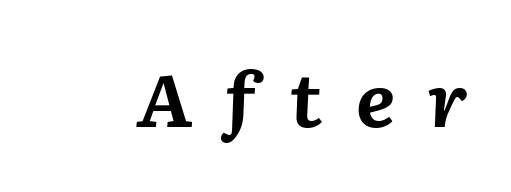
In terms of posture, this sample is oblique. The tracking reads as deliberately expanded to a designer's eye. The rendering uses a bold face; every stroke is thick and dark. The rendering uses natural spacing where letterforms have individual widths. Each row of text sits above clean, open space.
